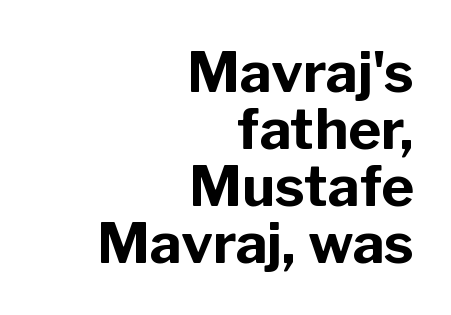
Q: Is the text bold? A: Yes.
Q: Is the text italic (slanted)? A: No, it is upright.
Q: Is the typeface a serif or a sans-serif typeface? A: Sans-serif.
Q: Is the text underlined? A: No.
Q: How is the paragraph aligned? A: Right-aligned.
Q: Is the spacing between letters normal or unusually wide? A: Normal.
Q: Is the spacing between lines tight, normal or loose? A: Tight.
Q: Width (condensed, normal, or wide)? A: Normal.
Q: Stroke contrast? A: Low.
Q: x-height? A: Medium.
Q: Monospaced? A: No.
